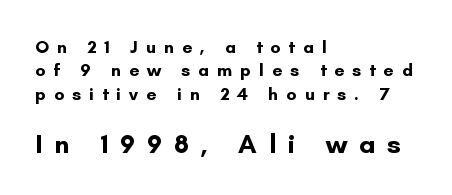
Emphasis by weight is at full strength: bold. Honestly, there is no underline to notice here at all. Posture: vertical. Here the glyphs are tracked loosely, breaking word shapes into spaced letters. The lines are quadded left. Block two is the big one; block one sits smaller above it.
